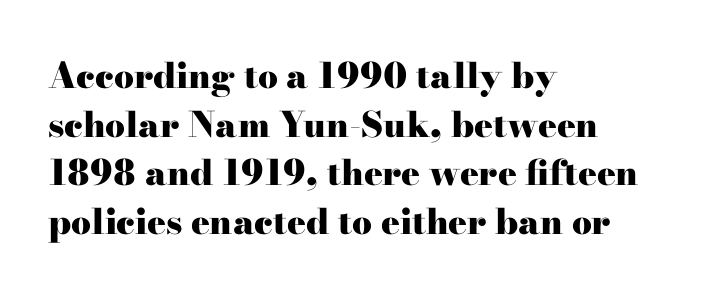
Q: Is the text bold? A: Yes.
Q: Is the text italic (slanted)? A: No, it is upright.
Q: Is the typeface a serif or a sans-serif typeface? A: Serif.
Q: Is the text underlined? A: No.
Q: How is the paragraph aligned? A: Left-aligned.
Q: Is the spacing between letters normal or unusually wide? A: Normal.
Q: Is the spacing between lines tight, normal or loose? A: Normal.
Q: Width (condensed, normal, or wide)? A: Wide.
Q: Stroke contrast? A: High.
Q: x-height? A: Small.
Q: Monospaced? A: No.
